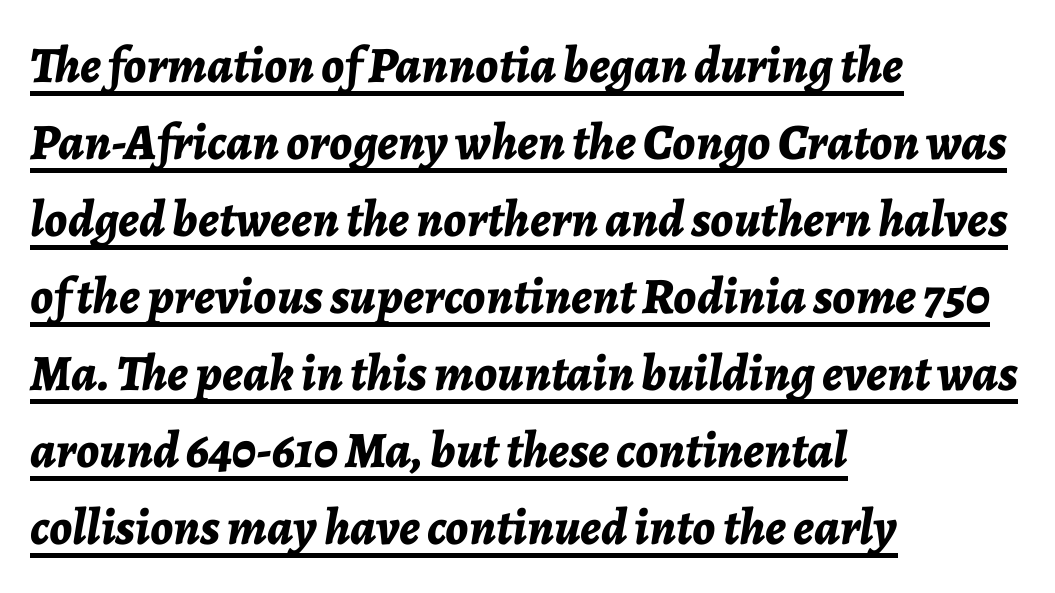
Emphasis is given by a line drawn under the lettering. An italicized treatment has been applied to the whole sample. Tracking value appears to be zero — textbook default spacing. The glyphs have the mass of a bold cut. Varying glyph widths throughout — classic text-font behaviour.
